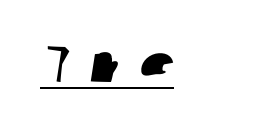
{"serif": "no", "width": "normal", "stroke_contrast": "low", "x_height": "medium", "monospaced": "no", "underline": "yes", "letter_spacing": "wide", "letter_spacing_em": 0.23, "glyph_px": 53}
